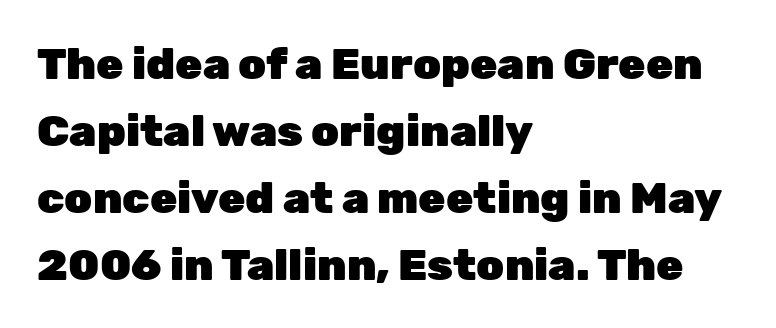
The image shows 44 px heavy sans-serif type, upright; set left-aligned, normal line spacing (1.52x), normal letter spacing, not underlined; low stroke contrast and a medium x-height.
